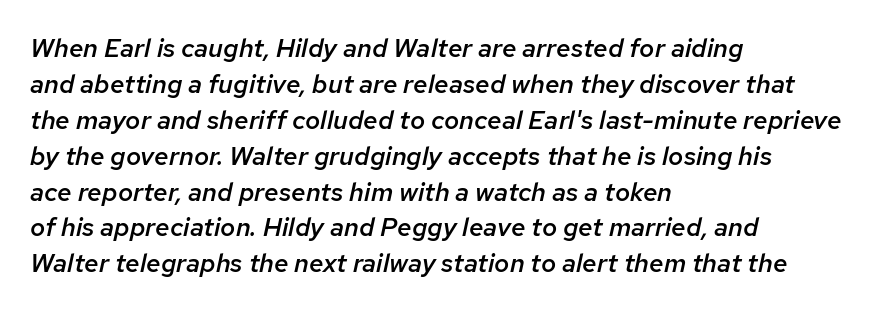
The image shows 26 px text type, italic (leaning right); set left-aligned, normal line spacing (1.38x), normal letter spacing, not underlined.
